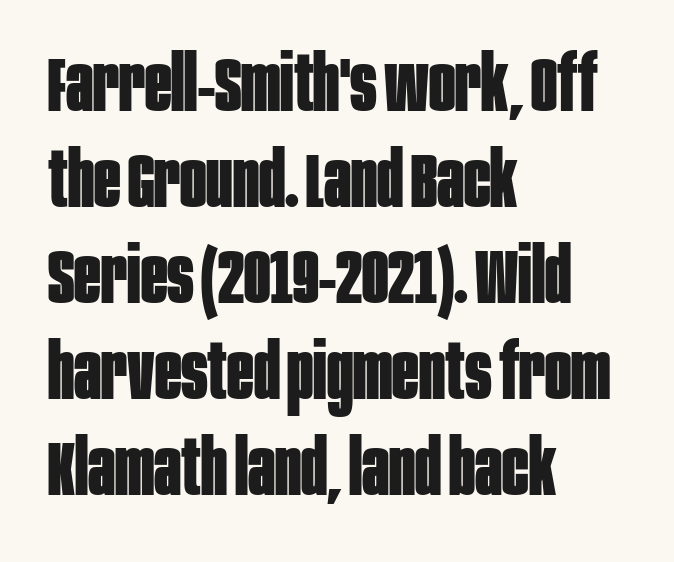
The image shows 78 px bold, condensed sans-serif type, upright; set left-aligned, line spacing 1.23x, normal letter spacing, not underlined; low stroke contrast and a large x-height.
